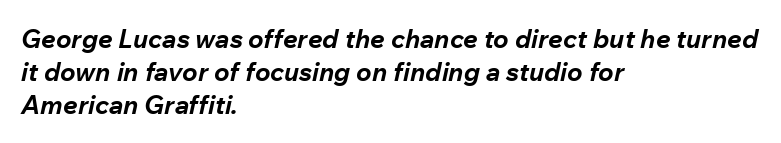
Vertical spacing — default. Between one letter and the next there's only the usual sliver of space. Characters are canted at an angle relative to the baseline's perpendicular. The string is rendered with underlining switched off.
